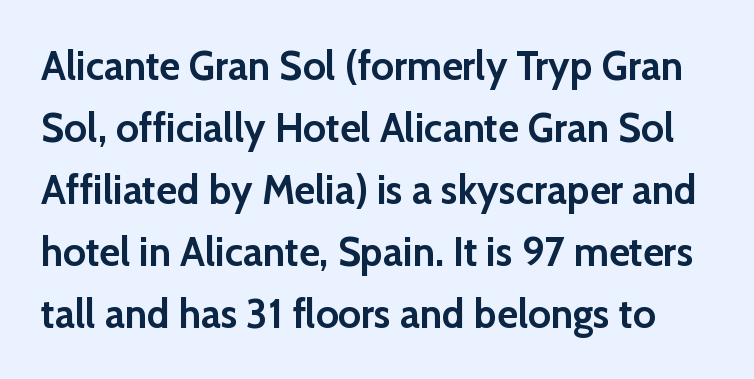
The image shows 40 px semibold sans-serif type, upright; set normal line spacing (1.55x), normal letter spacing, not underlined; low stroke contrast and a medium x-height.
